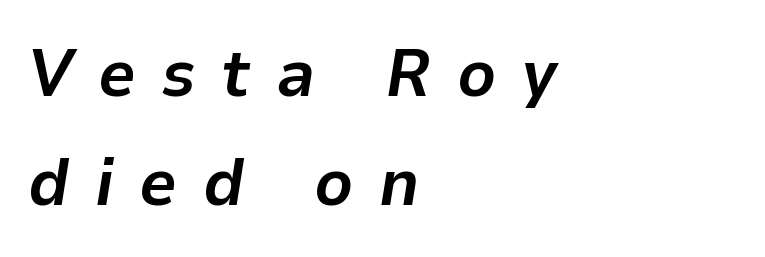
{"italic": "yes", "lean": "right", "slant_degrees": 9, "bold": "yes", "weight": "bold", "width": "normal", "stroke_contrast": "low", "x_height": "medium", "monospaced": "no", "underline": "no", "align": "left", "line_spacing": "normal", "line_spacing_ratio": 1.62, "letter_spacing": "wide", "letter_spacing_em": 0.38, "glyph_px": 67}
